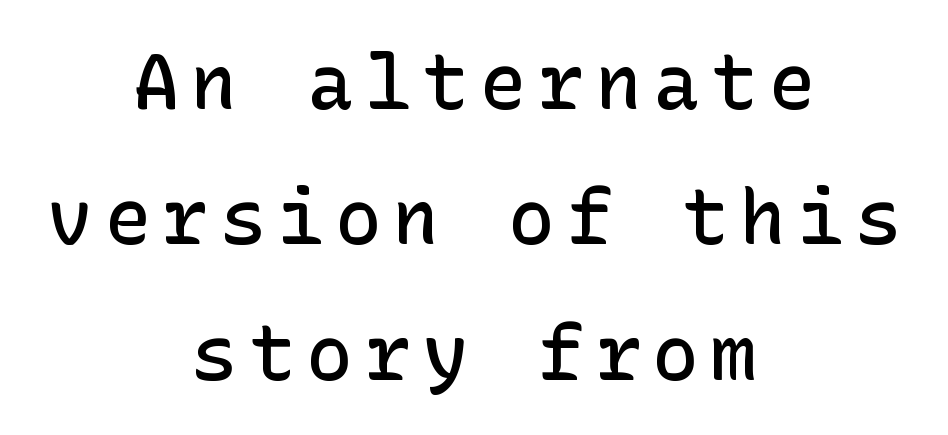
I'd describe the lettering as semibold — firm but not a full bold. You can tell it's not italic because the verticals are truly vertical. The rendering positions every line midway between the sides. Check the space under the baseline: it is left empty. Classification — sans serif.
